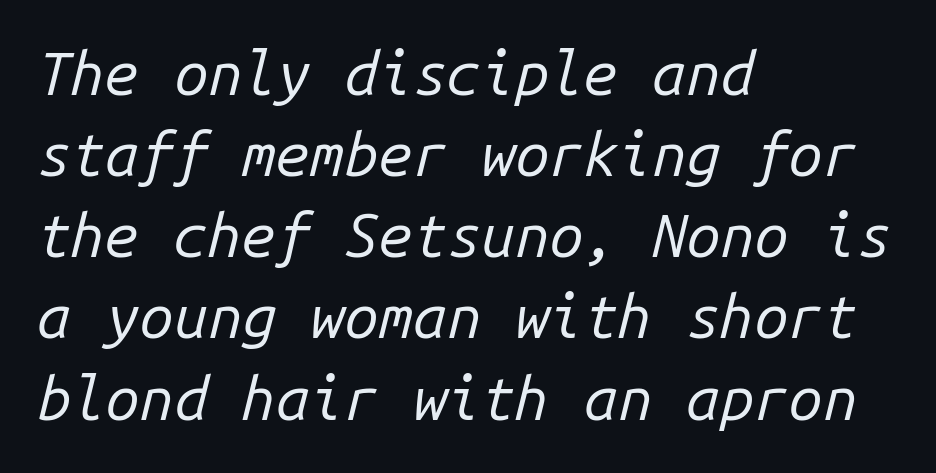
The image shows 61 px regular-weight type, italic (leaning right), monospaced; set left-aligned, normal line spacing (1.33x), normal letter spacing, not underlined; low stroke contrast and a medium x-height.
